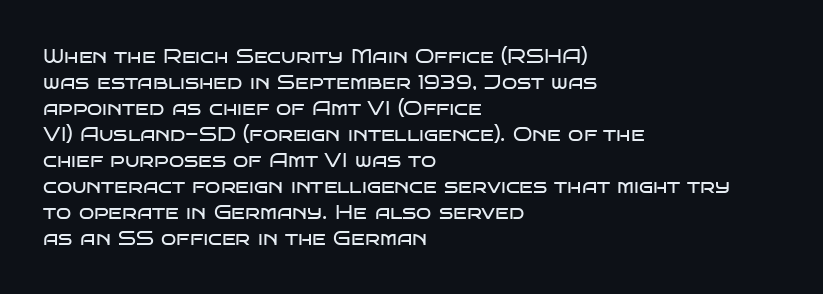
Q: Is the text bold? A: No.
Q: Is the text italic (slanted)? A: No, it is upright.
Q: Is the text underlined? A: No.
Q: How is the paragraph aligned? A: Left-aligned.
Q: Is the spacing between letters normal or unusually wide? A: Normal.
Q: Is the spacing between lines tight, normal or loose? A: Normal.
